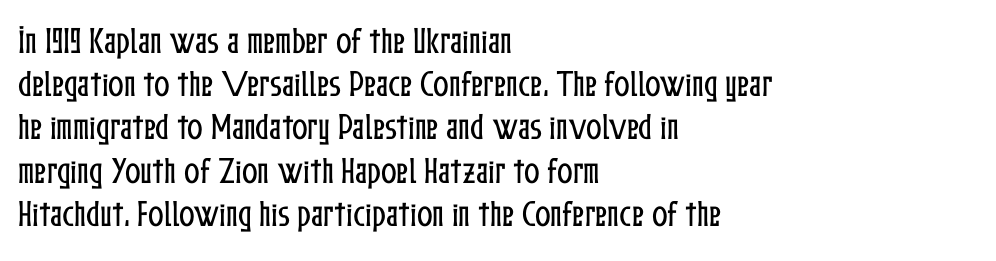
The image shows 29 px condensed type, upright; set left-aligned, normal line spacing (1.49x), normal letter spacing, not underlined; low stroke contrast and a medium x-height.
